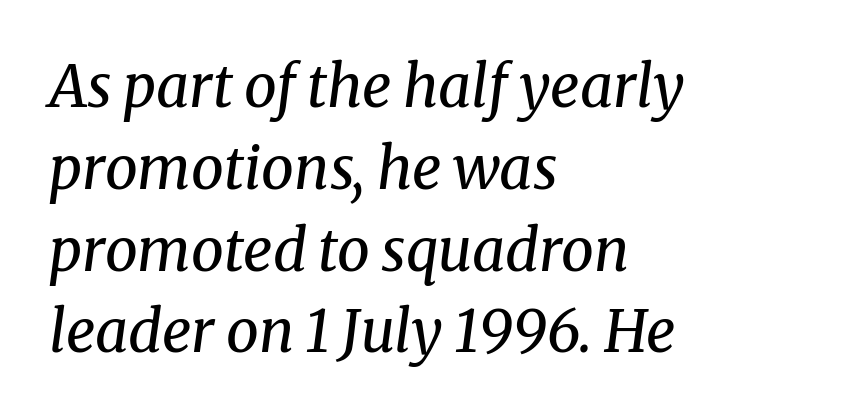
The image shows 58 px regular-weight serif type, italic (leaning right); set left-aligned, normal line spacing (1.41x), normal letter spacing, not underlined; medium stroke contrast and a medium x-height.
